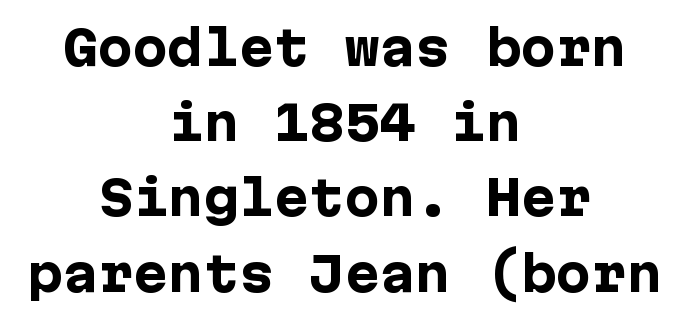
The image shows 47 px heavy sans-serif type, upright; set centered, normal line spacing (1.6x), normal letter spacing, not underlined; low stroke contrast and a medium x-height.
